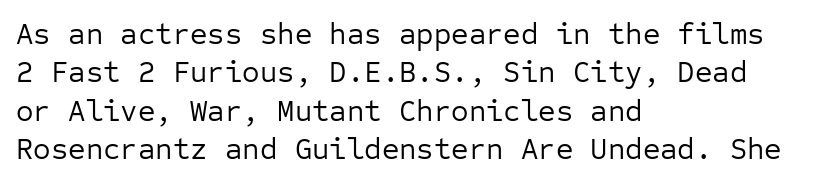
{"serif": "no", "italic": "no", "bold": "no", "weight": "regular", "width": "normal", "stroke_contrast": "low", "x_height": "medium", "monospaced": "yes", "underline": "no", "align": "left", "line_spacing": "normal", "line_spacing_ratio": 1.28, "letter_spacing": "normal", "letter_spacing_em": 0.0, "glyph_px": 30}
